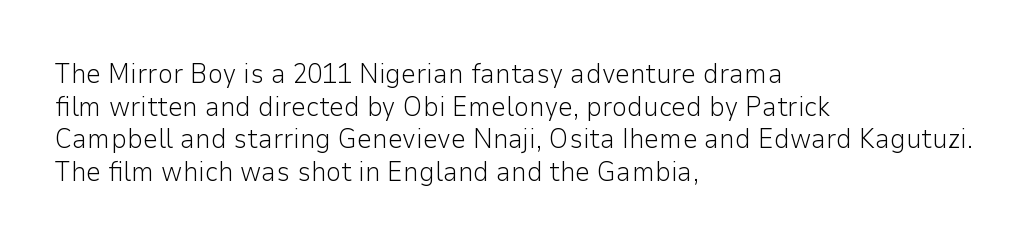
What stands out about the letter spacing? Nothing — it is the standard amount. This is not heavy type; no bold has been used. Just letters on the line, the space beneath them empty. Notice how the stems are strictly vertical — no italics here. This rendering uses left alignment, leaving the right contour irregular.
